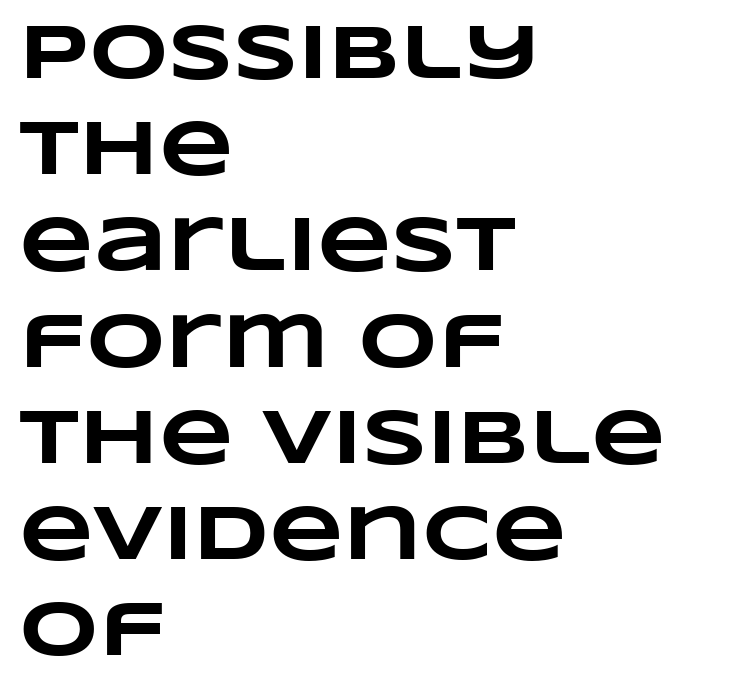
Words appear dense and cohesive because spacing is normal. The typesetting leans heavy: a genuine bold. Nobody drew a line under any word here. The vertical gap from one line to the next is medium. The rag falls on the right side of this text block. These lines are rendered in a variable-pitch font.
